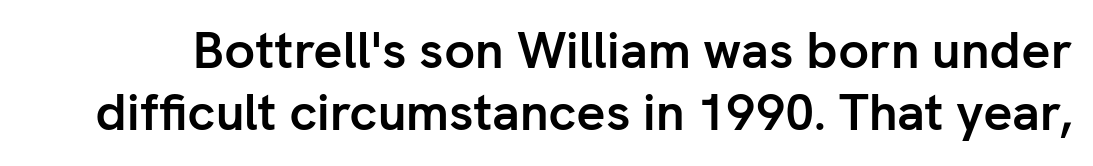
The image shows 51 px semibold sans-serif type, upright; set line spacing 1.22x, normal letter spacing, not underlined; low stroke contrast and a medium x-height.
